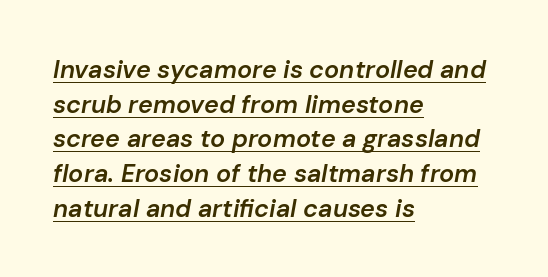
{"italic": "yes", "lean": "right", "slant_degrees": 10, "bold": "semi", "underline": "yes", "align": "left", "line_spacing": "normal", "line_spacing_ratio": 1.39, "letter_spacing": "normal", "letter_spacing_em": 0.0, "glyph_px": 25}
